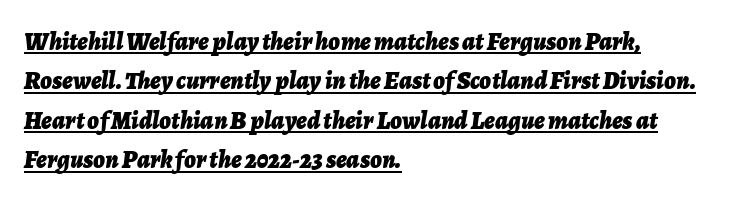
{"italic": "yes", "lean": "right", "slant_degrees": 7, "bold": "yes", "underline": "yes", "align": "left", "line_spacing": "normal", "line_spacing_ratio": 1.58, "letter_spacing": "normal", "letter_spacing_em": 0.0, "glyph_px": 25}
